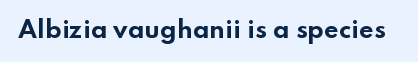
The image shows 23 px bold type, upright; set normal letter spacing, not underlined.
